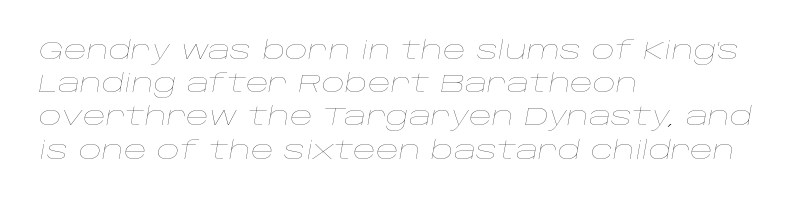
Q: Is the text bold? A: No.
Q: Is the text italic (slanted)? A: Yes, it leans right by about 10 degrees.
Q: Is the text underlined? A: No.
Q: How is the paragraph aligned? A: Left-aligned.
Q: Is the spacing between letters normal or unusually wide? A: Normal.
Q: Is the spacing between lines tight, normal or loose? A: Normal.
